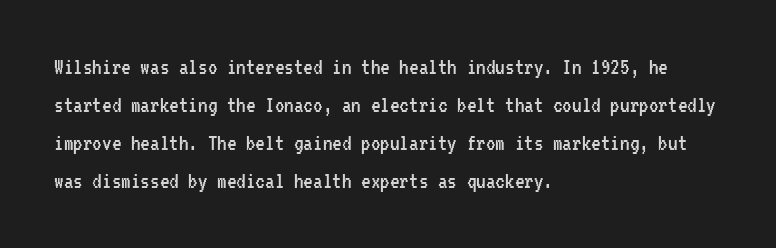
Q: Is the text bold? A: No.
Q: Is the text italic (slanted)? A: No, it is upright.
Q: Is the text underlined? A: No.
Q: How is the paragraph aligned? A: Left-aligned.
Q: Is the spacing between letters normal or unusually wide? A: Normal.
Q: Is the spacing between lines tight, normal or loose? A: Normal.
